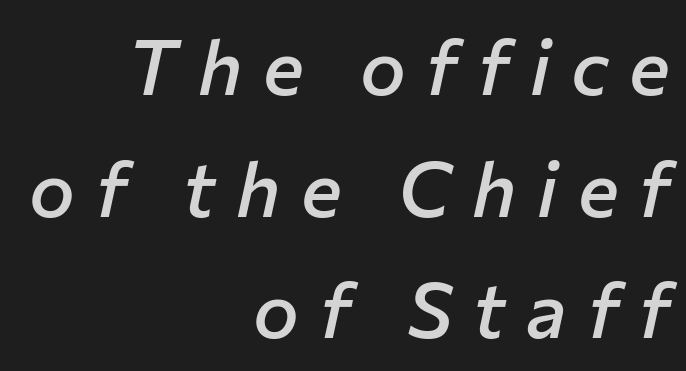
{"italic": "yes", "lean": "right", "slant_degrees": 12, "bold": "semi", "weight": "semibold", "width": "normal", "stroke_contrast": "low", "x_height": "medium", "monospaced": "no", "underline": "no", "align": "right", "line_spacing": "normal", "line_spacing_ratio": 1.58, "letter_spacing": "wide", "letter_spacing_em": 0.27, "glyph_px": 77}
